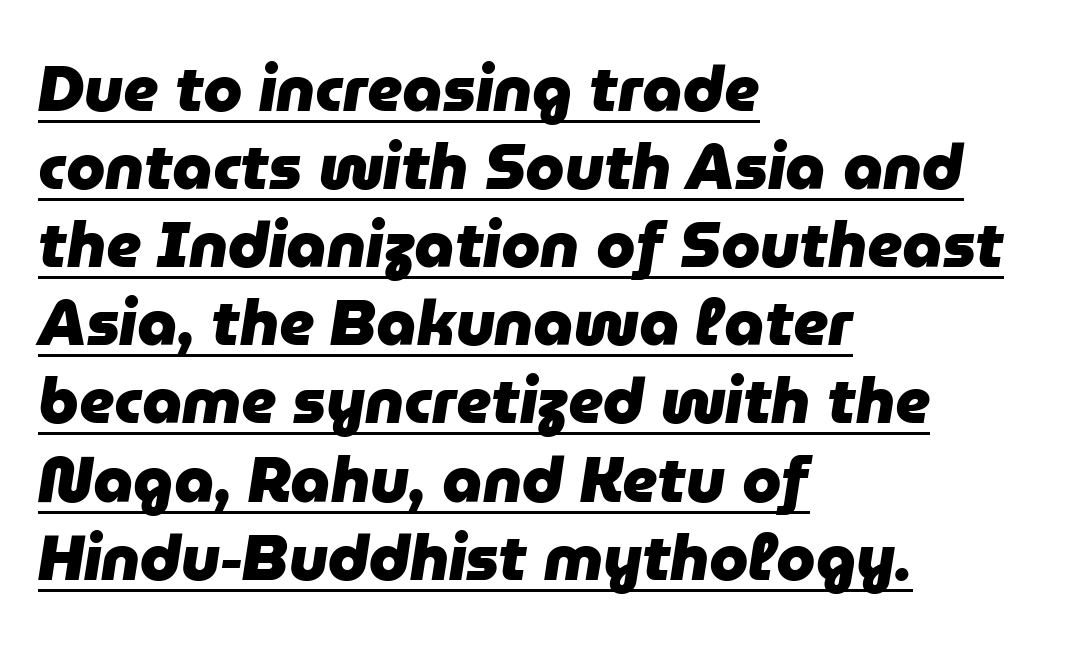
{"italic": "yes", "lean": "right", "slant_degrees": 9, "bold": "yes", "weight": "heavy", "width": "normal", "stroke_contrast": "low", "x_height": "medium", "monospaced": "no", "underline": "yes", "align": "left", "line_spacing_ratio": 1.24, "letter_spacing": "normal", "letter_spacing_em": 0.0, "glyph_px": 63}
